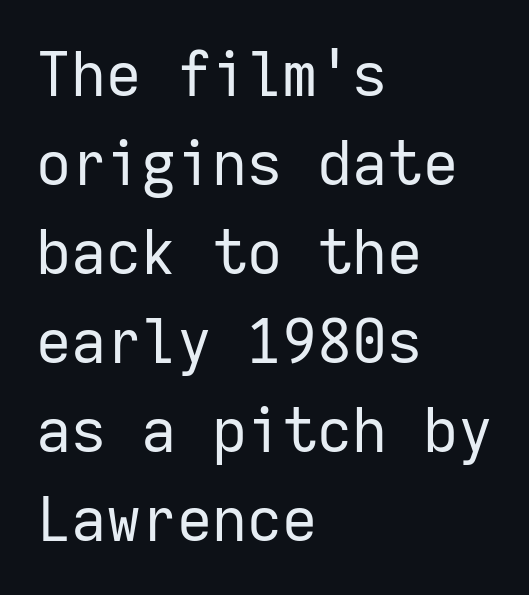
The image shows 61 px regular-weight sans-serif type, upright, monospaced; set left-aligned, normal line spacing (1.46x), normal letter spacing, not underlined; low stroke contrast and a medium x-height.
